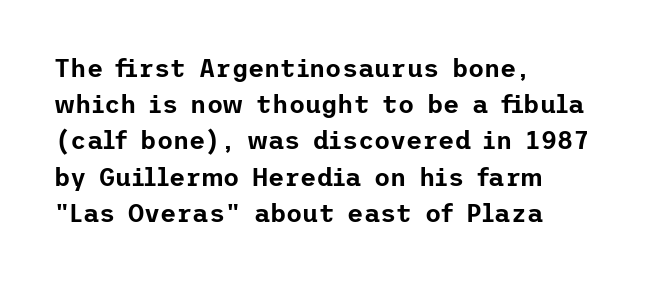
{"italic": "no", "underline": "no", "align": "left", "line_spacing": "normal", "line_spacing_ratio": 1.45, "letter_spacing": "normal", "letter_spacing_em": 0.0, "glyph_px": 25}
